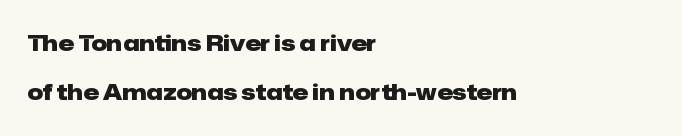
In terms of posture, this sample is upright. The line-height multiplier appears high, well above default. The gap between lines stays unmarked. This rendering leaves character spacing at its baseline value.
